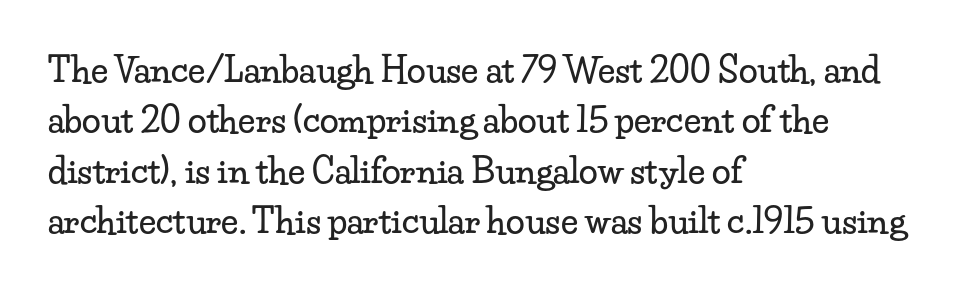
The image shows 34 px wide serif type, upright; set left-aligned, normal line spacing (1.48x), normal letter spacing, not underlined; low stroke contrast and a small x-height.
